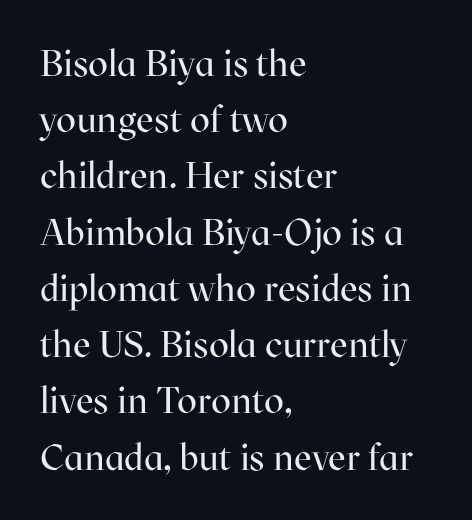
The passage shown is typed in a proportional face where columns would drift. Small tapered or slab feet sit at the stroke ends, so this counts as serif. The vertical gap from one line to the next is medium. Casual observation: everything's shoved over to the left. Glance below the letters and you will spot only blank space. No chunkiness to these letters — they're not bold.
